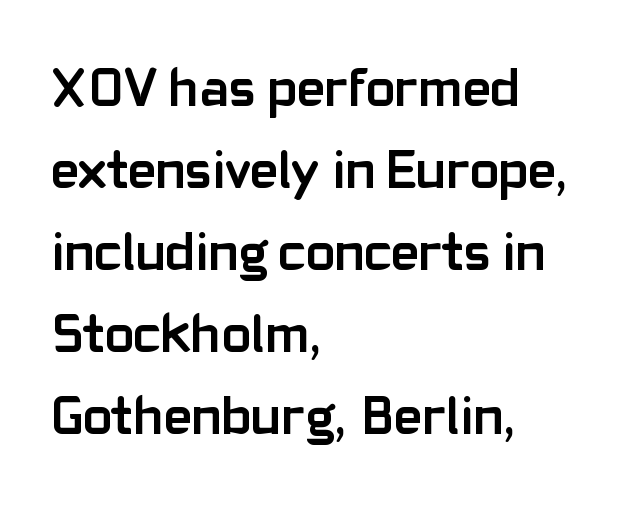
The image shows 54 px semibold sans-serif type, upright; set left-aligned, normal line spacing (1.52x), normal letter spacing, not underlined; low stroke contrast and a medium x-height.
